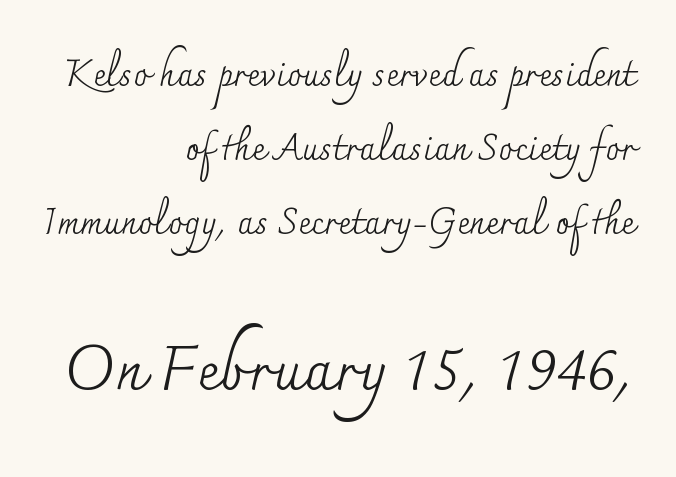
Q: Is the text bold? A: No.
Q: Is the text italic (slanted)? A: Yes.
Q: Is the typeface a serif or a sans-serif typeface? A: Serif.
Q: Is the text underlined? A: No.
Q: How is the paragraph aligned? A: Right-aligned.
Q: Is the spacing between letters normal or unusually wide? A: Normal.
Q: Is the spacing between lines tight, normal or loose? A: Loose.
Q: Which block of text is set in a larger size, the first (top) or the second (bottom)? A: The second (bottom) one.
Q: Width (condensed, normal, or wide)? A: Normal.
Q: Stroke contrast? A: Medium.
Q: x-height? A: Small.
Q: Monospaced? A: No.
